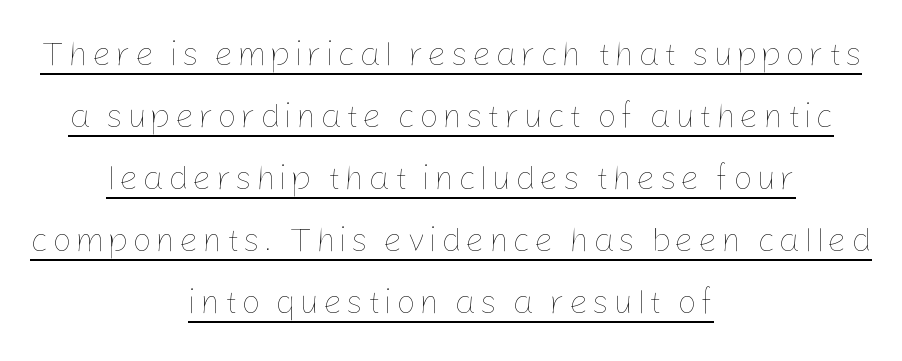
Q: Is the text bold? A: No.
Q: Is the text italic (slanted)? A: No, it is upright.
Q: Is the text underlined? A: Yes.
Q: How is the paragraph aligned? A: Centered.
Q: Width (condensed, normal, or wide)? A: Normal.
Q: Stroke contrast? A: Low.
Q: x-height? A: Medium.
Q: Monospaced? A: No.
